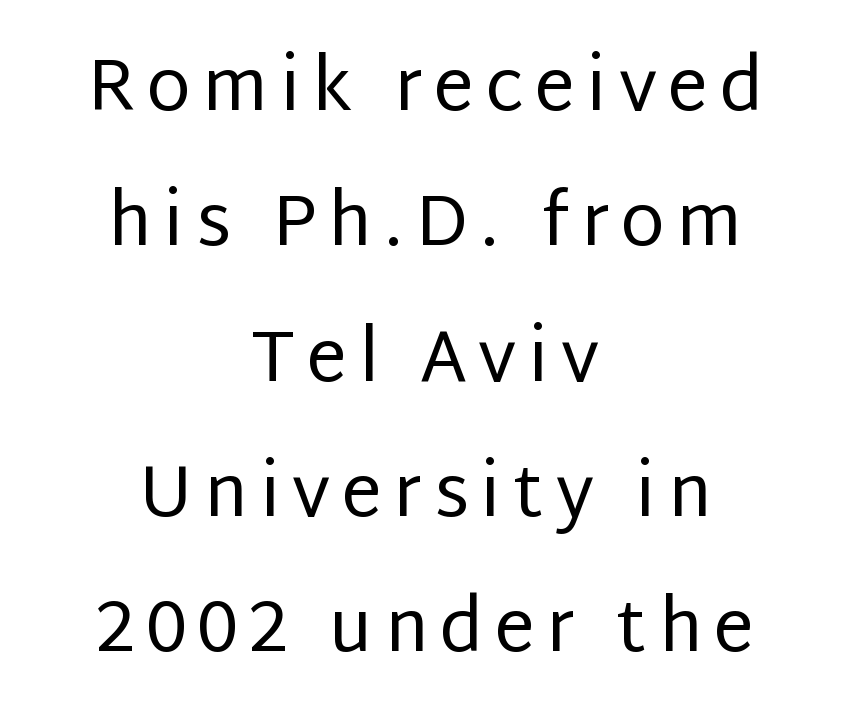
The image shows 72 px regular-weight sans-serif type, upright; set centered, line spacing 1.88x, not underlined; low stroke contrast and a large x-height.
